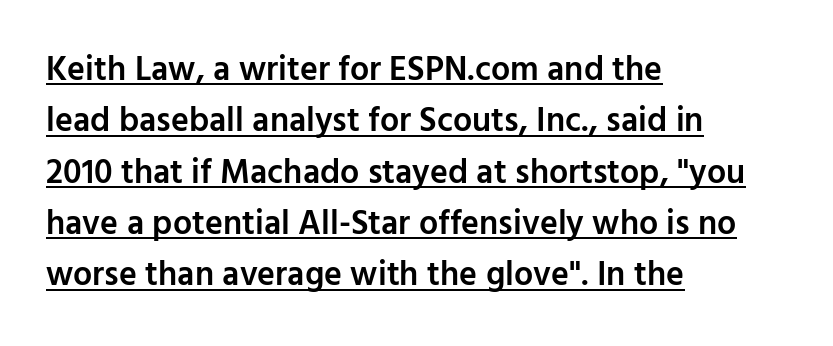
Emphasis by weight is partial: semibold. If you drew a ruler down the left edge, every line would touch it. The passage shown has conventional tracking throughout. Underline: present. This sample has the flowing, uneven cadence of proportional lettering. This sample keeps an unexceptional amount of space between lines.
